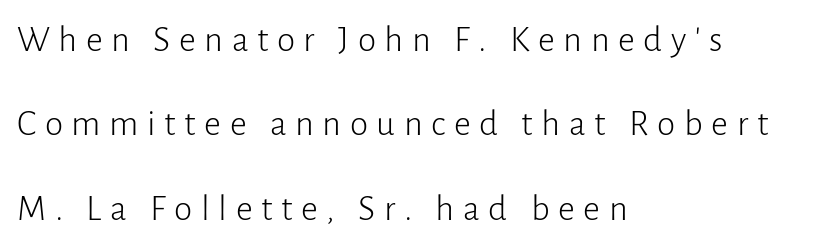
Q: Is the text bold? A: No.
Q: Is the text italic (slanted)? A: No, it is upright.
Q: Is the typeface a serif or a sans-serif typeface? A: Sans-serif.
Q: Is the text underlined? A: No.
Q: How is the paragraph aligned? A: Left-aligned.
Q: Is the spacing between letters normal or unusually wide? A: Unusually wide.
Q: Is the spacing between lines tight, normal or loose? A: Loose.
Q: Width (condensed, normal, or wide)? A: Normal.
Q: Stroke contrast? A: Low.
Q: x-height? A: Medium.
Q: Monospaced? A: No.
